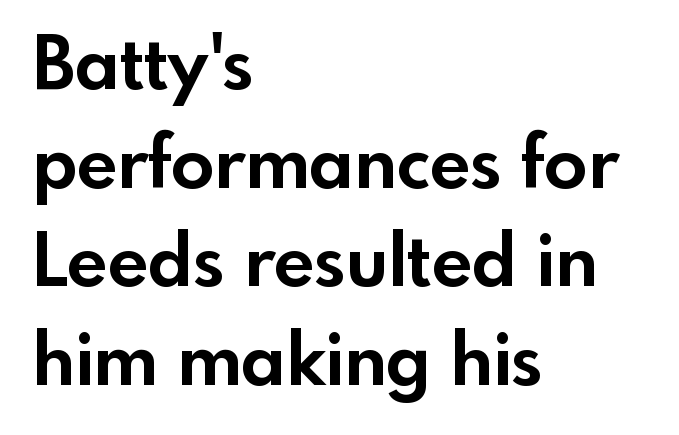
Posture: upright roman. Its strokes are broad and dark, the hallmark of bold type. Horizontal alignment here is leftward, the default for most running prose. These lines keep a tight, regular rhythm from letter to letter. The face used here is proportionally spaced, like ordinary book or web type. Whoever set this chose a conventional vertical rhythm.
